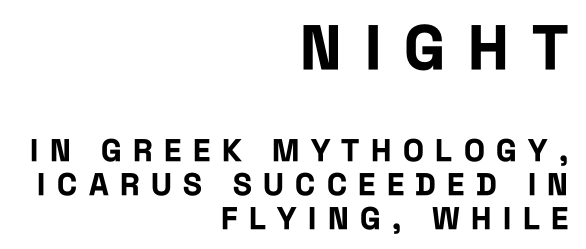
{"serif": "no", "italic": "no", "bold": "yes", "weight": "bold", "width": "condensed", "stroke_contrast": "low", "x_height": "large", "monospaced": "no", "underline": "no", "align": "right", "line_spacing": "tight", "line_spacing_ratio": 1.09, "letter_spacing": "wide", "letter_spacing_em": 0.37, "larger_block": "first", "size_ratio": 2.0, "glyph_px": 62}
